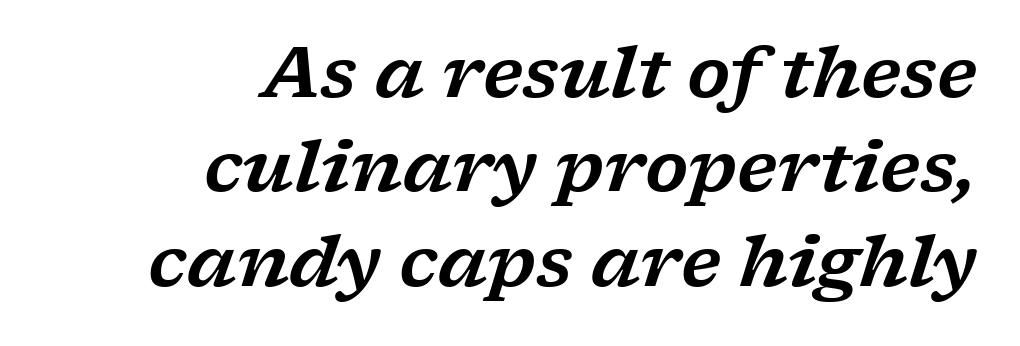
Letterform terminals end in serifs throughout the passage. Normally led — the rows are evenly, conventionally spaced. Has an underline been added? It has not. Nothing unusual about the tracking: characters are spaced as the font intends. A flush-right, rag-left setting is used for this passage. Varying glyph widths throughout — classic text-font behaviour.
